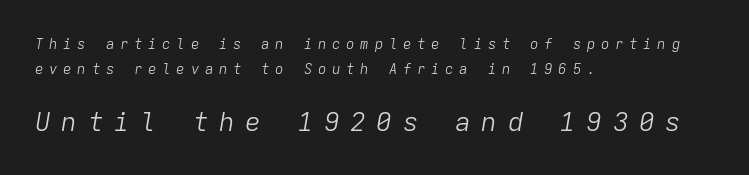
Plain, unruled lines of type. Which margin do the lines hug? The left one — the right edge is uneven. Characters follow at a spacing far wider than the type designer built in. The second block has been scaled up relative to the first. In terms of posture, this sample is oblique.
